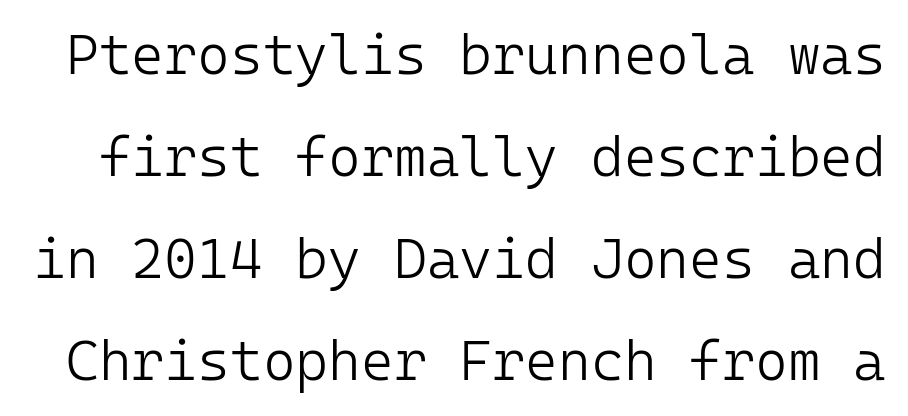
Q: Is the text bold? A: No.
Q: Is the text italic (slanted)? A: No, it is upright.
Q: Is the typeface a serif or a sans-serif typeface? A: Sans-serif.
Q: Is the text underlined? A: No.
Q: Is the spacing between letters normal or unusually wide? A: Normal.
Q: Width (condensed, normal, or wide)? A: Normal.
Q: Stroke contrast? A: Low.
Q: x-height? A: Medium.
